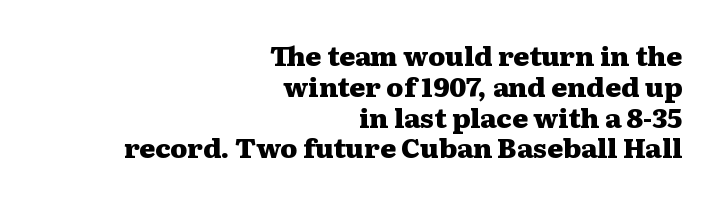
Its strokes are broad and dark, the hallmark of bold type. Each word holds together tightly as a unit, with standard inter-letter gaps. The specimen reads as upright at a glance. Short and long lines alike share a common ending point at right. Vertically, the passage feels compressed, each row crowding the next. Rule under the text: the space is simply empty.
